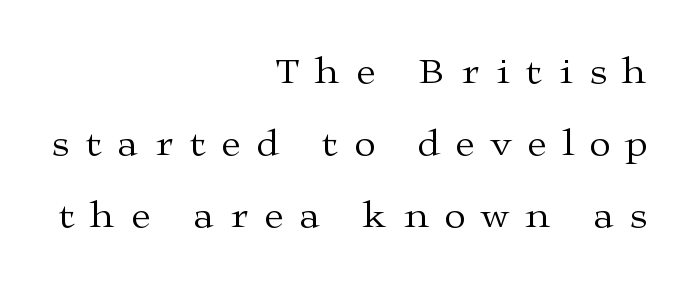
Notice how the stems are strictly vertical — no italics here. These lines are composed in type with serifs. Just letters on the line, the space beneath them empty. Here the designer chose a conventional face with non-uniform glyph widths. The rendering anchors every line to the right-hand side.
